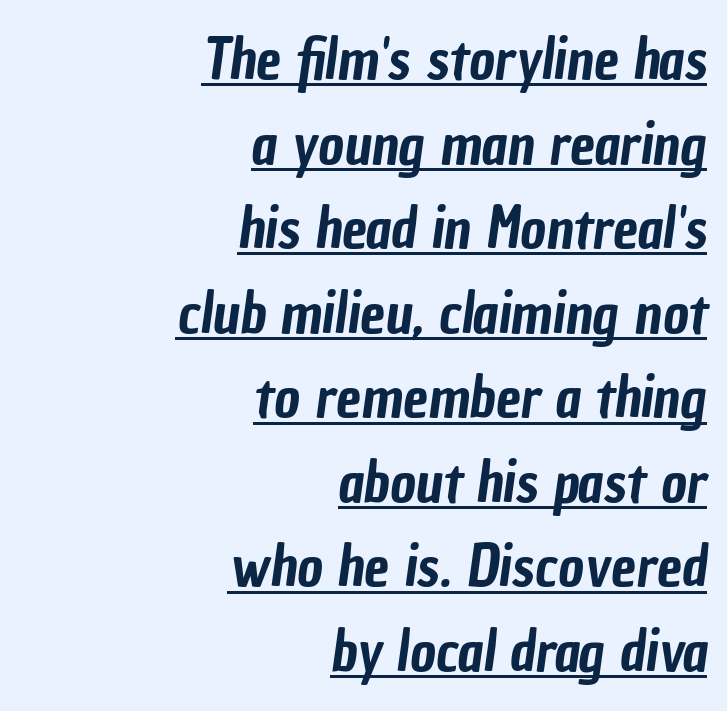
The rendering keeps characters at their native spacing. The letters advance in unequal steps, a hallmark of proportional type. The characters display no serif detailing; their extremities are plain. The lines are quadded right. Leading: standard. A continuous stroke trails under the words, as in a hyperlink.
